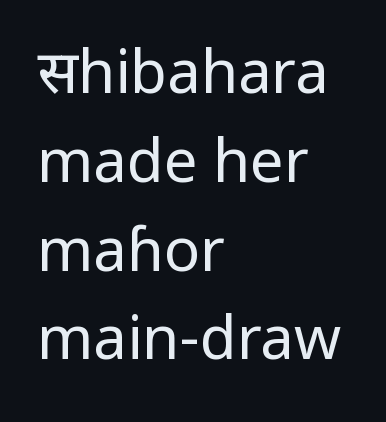
Q: Is the text bold? A: No.
Q: Is the text italic (slanted)? A: No, it is upright.
Q: Is the typeface a serif or a sans-serif typeface? A: Sans-serif.
Q: Is the text underlined? A: No.
Q: How is the paragraph aligned? A: Left-aligned.
Q: Is the spacing between letters normal or unusually wide? A: Normal.
Q: Is the spacing between lines tight, normal or loose? A: Normal.
Q: Width (condensed, normal, or wide)? A: Condensed.
Q: Stroke contrast? A: Low.
Q: x-height? A: Large.
Q: Monospaced? A: No.
